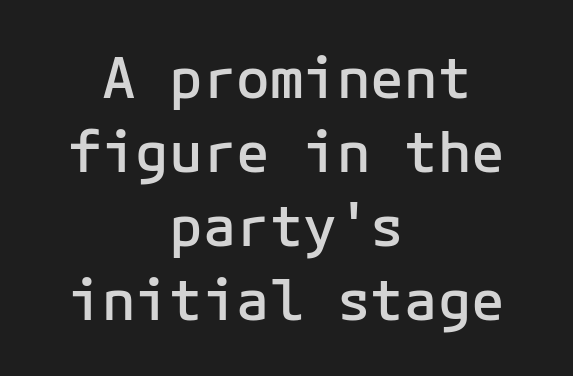
Q: Is the text bold? A: Semi-bold.
Q: Is the text italic (slanted)? A: No, it is upright.
Q: Is the typeface a serif or a sans-serif typeface? A: Sans-serif.
Q: Is the text underlined? A: No.
Q: How is the paragraph aligned? A: Centered.
Q: Is the spacing between letters normal or unusually wide? A: Normal.
Q: Is the spacing between lines tight, normal or loose? A: Normal.
Q: Width (condensed, normal, or wide)? A: Normal.
Q: Stroke contrast? A: Low.
Q: x-height? A: Medium.
